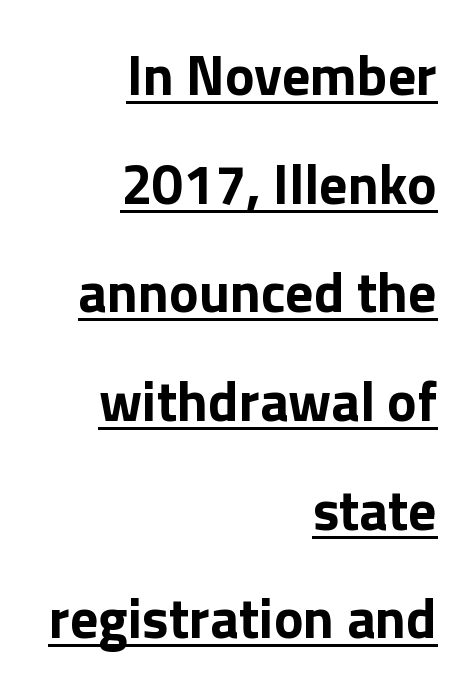
The image shows 56 px bold sans-serif type, upright; set right-aligned, loose line spacing (1.94x), normal letter spacing, underlined; a medium x-height.
